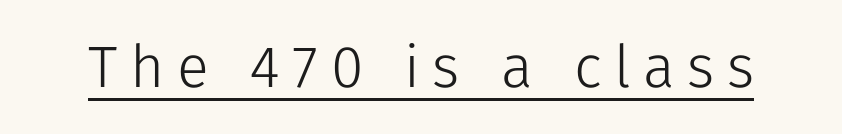
The face used here is proportionally spaced, like ordinary book or web type. Loose tracking; the words dissolve into strings of separated letters. Every word sits above its own underline. Unlike italic type, these characters show no tilt at all. The face looks like a standard text weight, possibly lighter.
